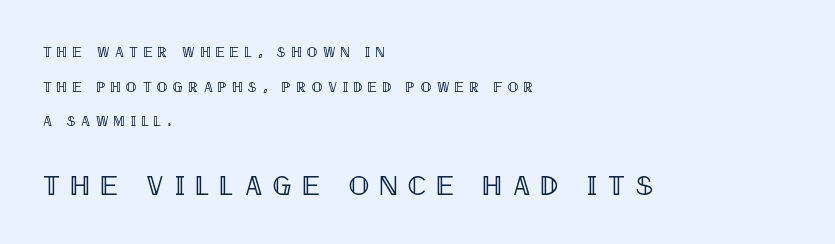
The image shows 27 px text type, upright; set left-aligned, loose line spacing (2.48x), unusually wide letter spacing (+0.4 em), not underlined; the second (bottom) block is 1.93x larger.
